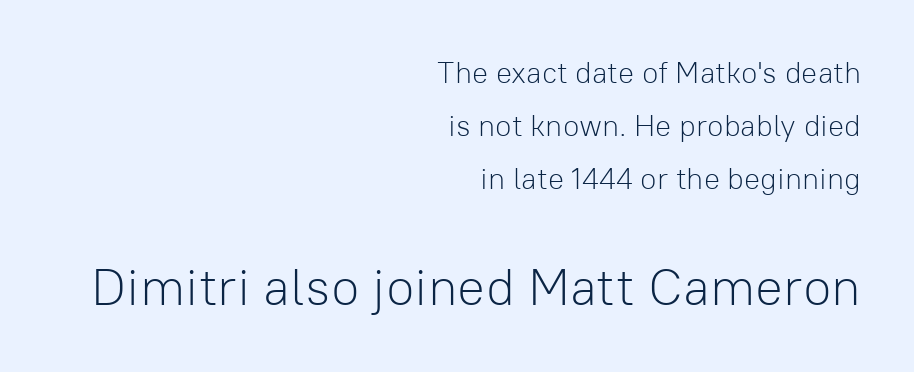
The face looks like a standard text weight, possibly lighter. The letterforms sit shoulder to shoulder at normal distance. In this sample the second text group is rendered at the bigger scale. To sum up the face: it is a sans, with no serifs.
